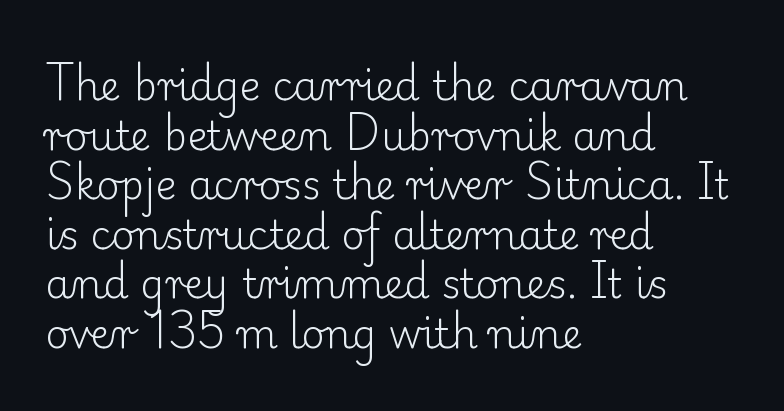
The passage shown is typed in a proportional face where columns would drift. Tracking value appears to be zero — textbook default spacing. The weight tops out at a normal text grade. Unlike italic type, these characters show no tilt at all.
